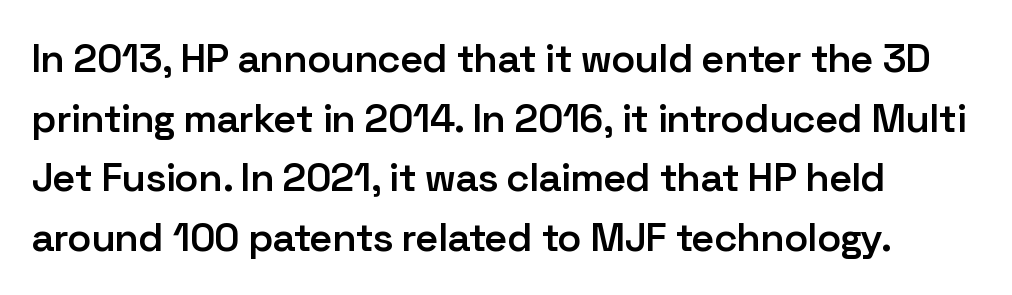
{"serif": "no", "italic": "no", "bold": "semi", "weight": "semibold", "width": "normal", "stroke_contrast": "low", "x_height": "medium", "monospaced": "no", "underline": "no", "line_spacing": "normal", "line_spacing_ratio": 1.49, "letter_spacing": "normal", "letter_spacing_em": 0.0, "glyph_px": 40}
